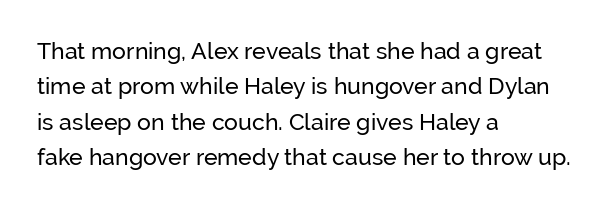
Nope, not italic — everything's standing straight. Words appear dense and cohesive because spacing is normal. The baseline area is clear. These lines sit exactly where default settings would place them. The compositor pushed each line to the left boundary.
